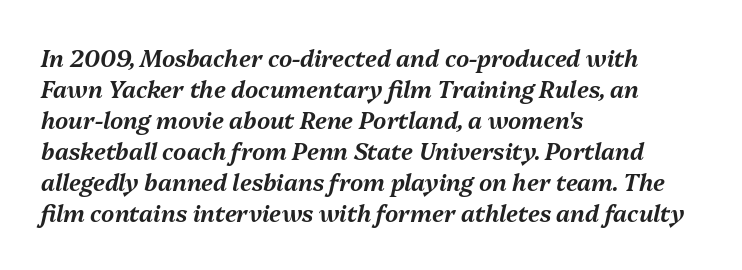
Q: Is the text italic (slanted)? A: Yes, it leans right by about 13 degrees.
Q: Is the text underlined? A: No.
Q: How is the paragraph aligned? A: Left-aligned.
Q: Is the spacing between letters normal or unusually wide? A: Normal.
Q: Is the spacing between lines tight, normal or loose? A: Normal.
